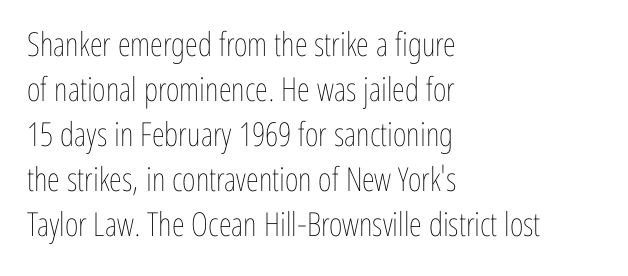
{"italic": "no", "bold": "no", "weight": "thin", "width": "condensed", "stroke_contrast": "low", "x_height": "medium", "monospaced": "no", "underline": "no", "align": "left", "line_spacing": "normal", "line_spacing_ratio": 1.36, "letter_spacing": "normal", "letter_spacing_em": 0.0, "glyph_px": 33}
